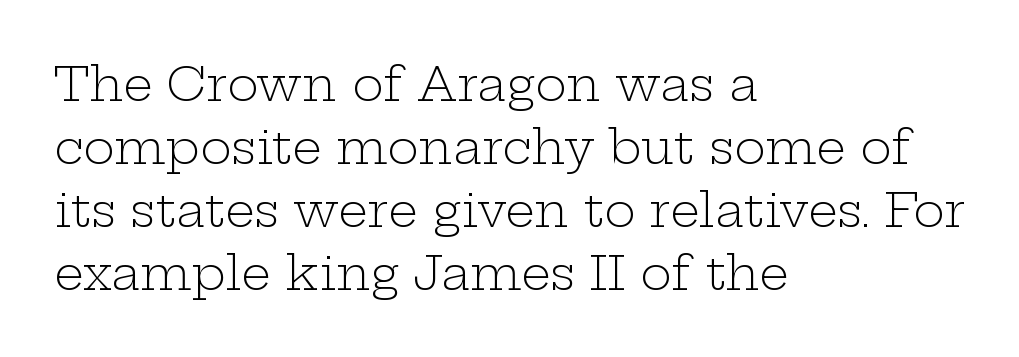
{"serif": "yes", "italic": "no", "bold": "no", "weight": "light", "width": "wide", "stroke_contrast": "low", "x_height": "medium", "monospaced": "no", "underline": "no", "align": "left", "line_spacing": "normal", "line_spacing_ratio": 1.34, "letter_spacing": "normal", "letter_spacing_em": 0.0, "glyph_px": 47}
